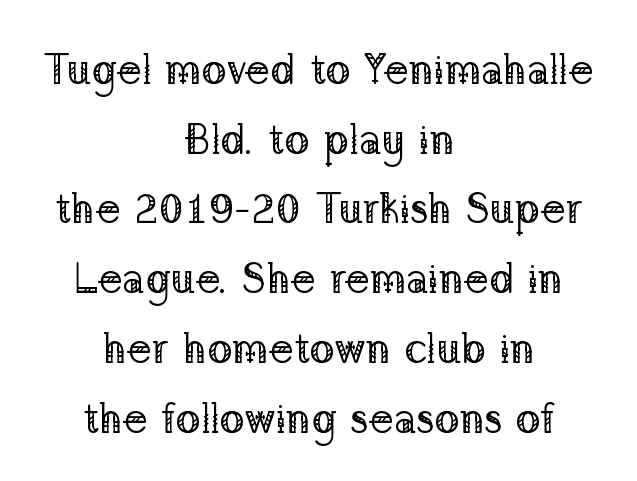
Q: Is the text bold? A: No.
Q: Is the text italic (slanted)? A: No, it is upright.
Q: Is the typeface a serif or a sans-serif typeface? A: Serif.
Q: Is the text underlined? A: No.
Q: How is the paragraph aligned? A: Centered.
Q: Is the spacing between letters normal or unusually wide? A: Normal.
Q: Is the spacing between lines tight, normal or loose? A: Normal.
Q: Width (condensed, normal, or wide)? A: Normal.
Q: Stroke contrast? A: Low.
Q: x-height? A: Medium.
Q: Monospaced? A: No.
